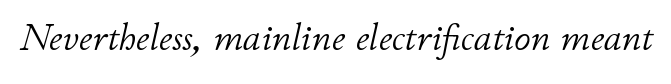
Q: Is the text bold? A: No.
Q: Is the text italic (slanted)? A: Yes, it leans right by about 11 degrees.
Q: Is the text underlined? A: No.
Q: Is the spacing between letters normal or unusually wide? A: Normal.
Q: Width (condensed, normal, or wide)? A: Normal.
Q: Stroke contrast? A: Low.
Q: x-height? A: Small.
Q: Monospaced? A: No.
